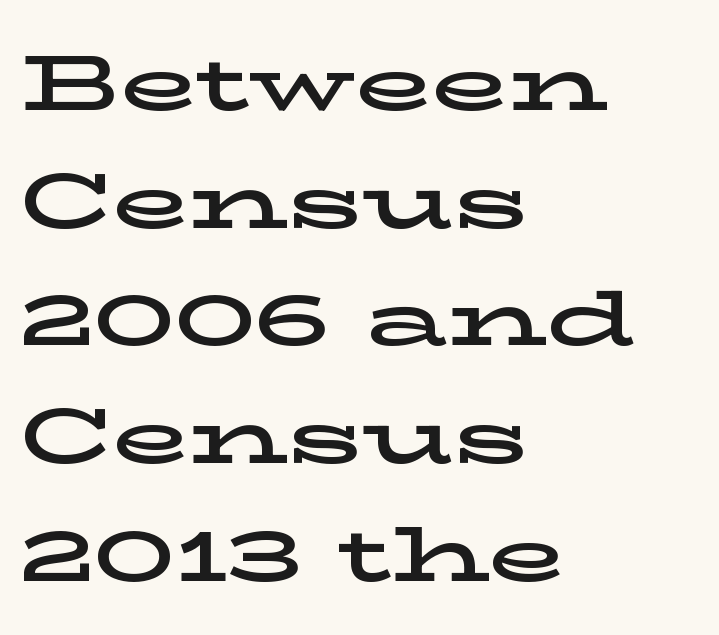
Q: Is the text italic (slanted)? A: No, it is upright.
Q: Is the typeface a serif or a sans-serif typeface? A: Serif.
Q: Is the text underlined? A: No.
Q: How is the paragraph aligned? A: Left-aligned.
Q: Is the spacing between letters normal or unusually wide? A: Normal.
Q: Is the spacing between lines tight, normal or loose? A: Normal.
Q: Width (condensed, normal, or wide)? A: Wide.
Q: Stroke contrast? A: Low.
Q: x-height? A: Medium.
Q: Monospaced? A: No.
